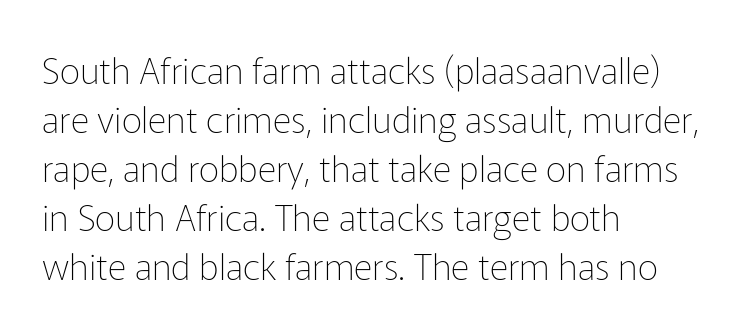
{"serif": "no", "italic": "no", "bold": "no", "weight": "thin", "width": "normal", "stroke_contrast": "low", "x_height": "medium", "monospaced": "no", "underline": "no", "align": "left", "line_spacing": "normal", "line_spacing_ratio": 1.36, "letter_spacing": "normal", "letter_spacing_em": 0.0, "glyph_px": 36}
